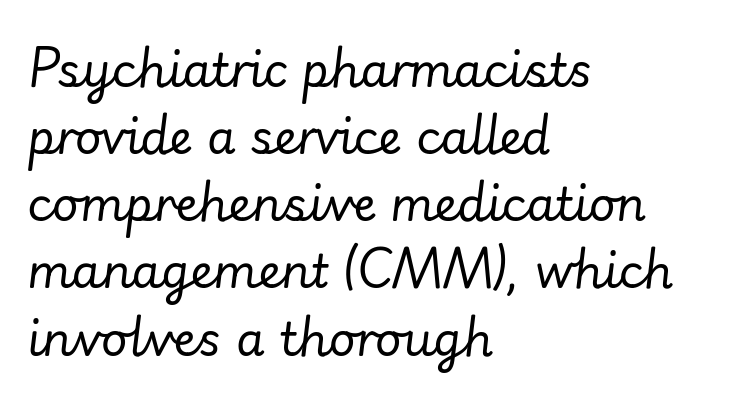
Slant detected: the letters are inclined. Spacing verdict: proportional, widths tailored to each character. These lines are set flush left with a ragged right edge. On a weight scale, this lands at 450 or below.
